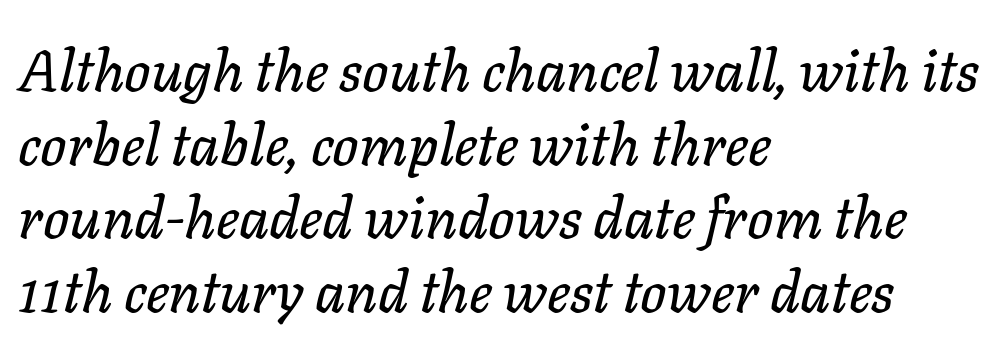
{"italic": "yes", "lean": "right", "slant_degrees": 11, "width": "normal", "stroke_contrast": "low", "x_height": "medium", "monospaced": "no", "underline": "no", "align": "left", "line_spacing": "normal", "line_spacing_ratio": 1.27, "letter_spacing": "normal", "letter_spacing_em": 0.0, "glyph_px": 58}
